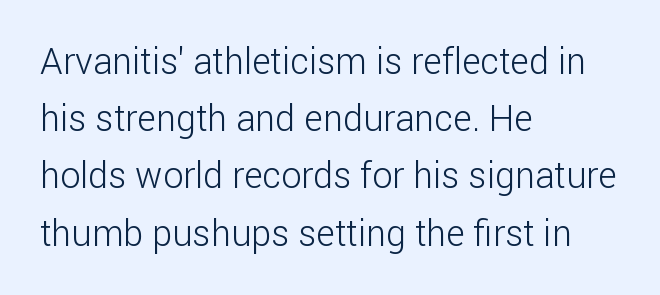
Line starts are locked; line ends wander. You could not count columns in this text — the font is proportionally spaced. The line texture is even and compact thanks to regular tracking. Examine the stroke ends and you'll find no serifs.
